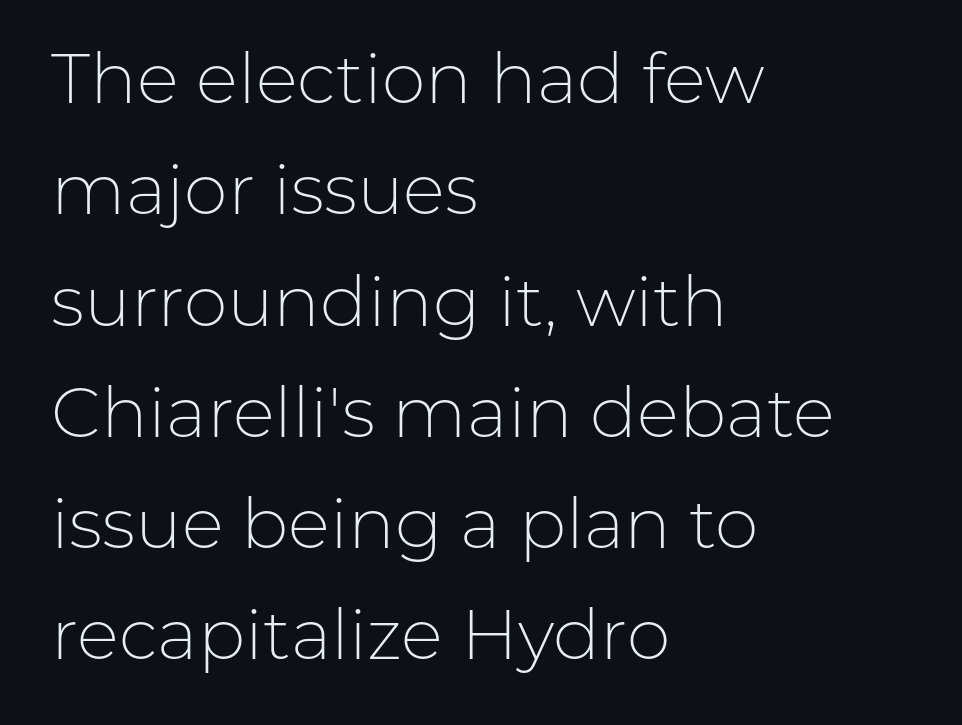
{"serif": "no", "italic": "no", "bold": "no", "weight": "light", "width": "normal", "stroke_contrast": "low", "x_height": "medium", "monospaced": "no", "underline": "no", "align": "left", "line_spacing": "normal", "line_spacing_ratio": 1.59, "letter_spacing": "normal", "letter_spacing_em": 0.0, "glyph_px": 70}
